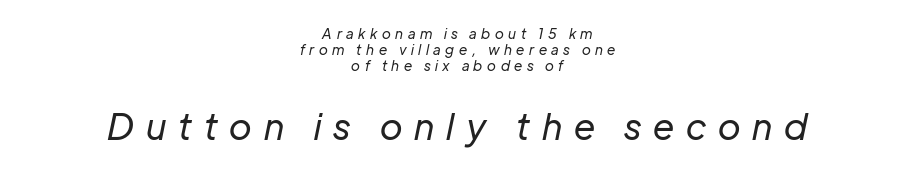
The area under the type is left untouched. Looks like regular typesetting: each glyph gets only the width it needs. Alignment: centered. This is not heavy type; no bold has been used. The leading is snug, giving the passage a crowded texture. This sample uses an oblique cut, with every glyph tilted off the vertical.
